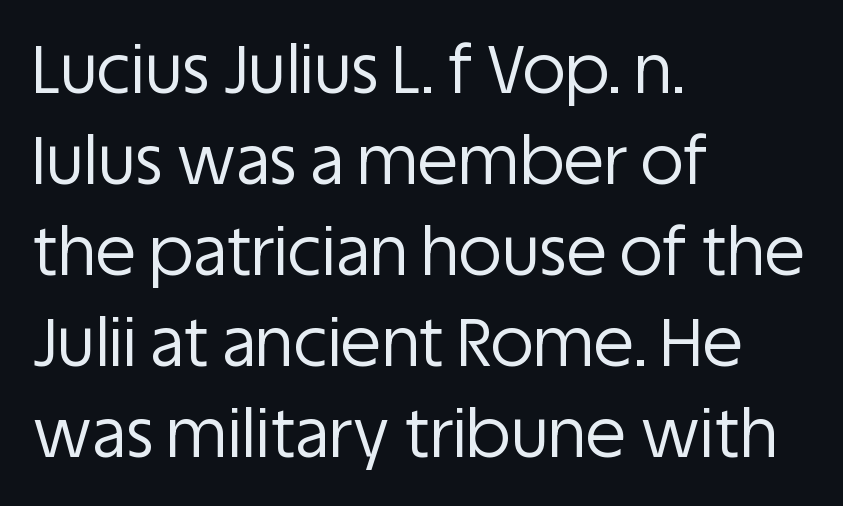
Proportional: the letters do not fall into vertical columns. A bare baseline throughout the passage. You could call the tracking neutral — neither tight nor loose. Interline gaps are of average width in this sample.
